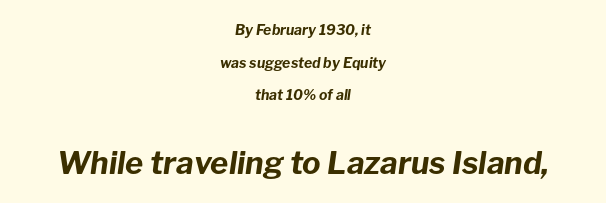
Q: Is the text bold? A: Yes.
Q: Is the text italic (slanted)? A: Yes, it leans right by about 8 degrees.
Q: Is the text underlined? A: No.
Q: How is the paragraph aligned? A: Centered.
Q: Is the spacing between letters normal or unusually wide? A: Normal.
Q: Is the spacing between lines tight, normal or loose? A: Loose.
Q: Which block of text is set in a larger size, the first (top) or the second (bottom)? A: The second (bottom) one.
Q: Width (condensed, normal, or wide)? A: Normal.
Q: Stroke contrast? A: Low.
Q: x-height? A: Medium.
Q: Monospaced? A: No.
